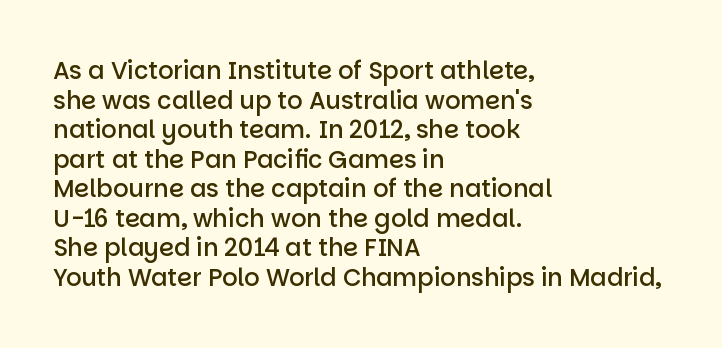
Q: Is the text bold? A: Semi-bold.
Q: Is the text italic (slanted)? A: No, it is upright.
Q: Is the text underlined? A: No.
Q: How is the paragraph aligned? A: Left-aligned.
Q: Is the spacing between letters normal or unusually wide? A: Normal.
